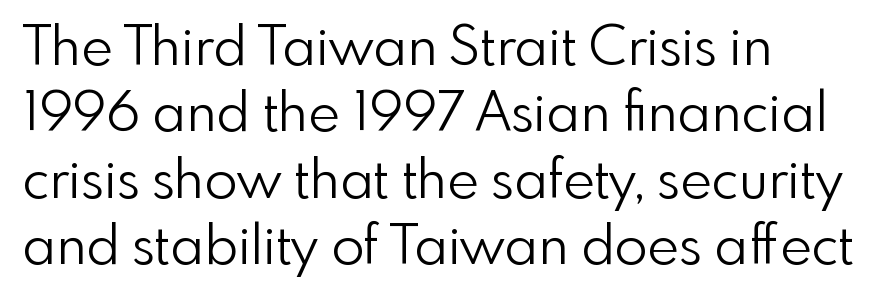
{"serif": "no", "italic": "no", "bold": "no", "weight": "light", "width": "normal", "x_height": "small", "monospaced": "no", "underline": "no", "align": "left", "line_spacing_ratio": 1.23, "letter_spacing": "normal", "letter_spacing_em": 0.0, "glyph_px": 54}
